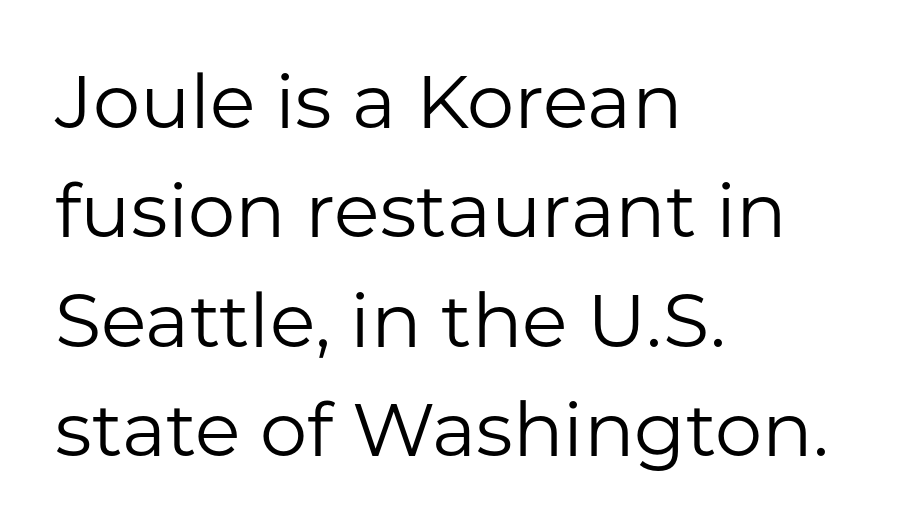
Q: Is the text bold? A: No.
Q: Is the text italic (slanted)? A: No, it is upright.
Q: Is the typeface a serif or a sans-serif typeface? A: Sans-serif.
Q: Is the text underlined? A: No.
Q: How is the paragraph aligned? A: Left-aligned.
Q: Is the spacing between letters normal or unusually wide? A: Normal.
Q: Is the spacing between lines tight, normal or loose? A: Normal.
Q: Width (condensed, normal, or wide)? A: Normal.
Q: Stroke contrast? A: Low.
Q: x-height? A: Medium.
Q: Monospaced? A: No.
